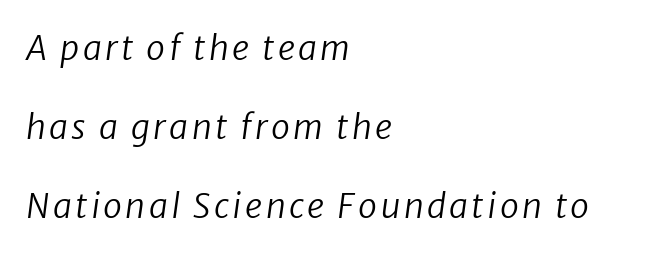
Descenders hang freely into open space. This sample has the flowing, uneven cadence of proportional lettering. Interline gaps are noticeably wide in this sample. The typeface has the unassuming heft of standard copy or less. Line beginnings align vertically; line endings do not. A typesetter would mark this as italic.
